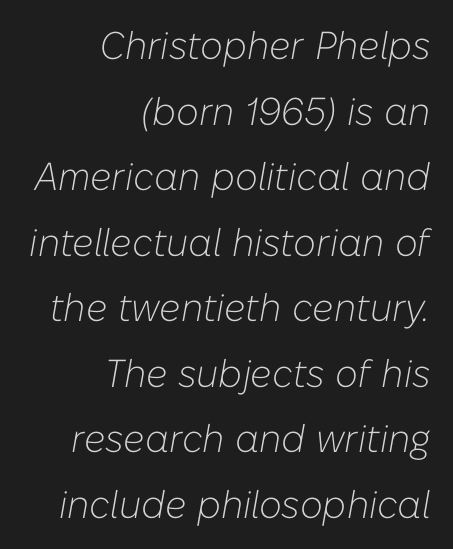
{"italic": "yes", "lean": "right", "slant_degrees": 10, "bold": "no", "weight": "light", "width": "normal", "stroke_contrast": "low", "x_height": "medium", "monospaced": "no", "underline": "no", "align": "right", "line_spacing": "normal", "line_spacing_ratio": 1.68, "letter_spacing": "normal", "letter_spacing_em": 0.0, "glyph_px": 39}
